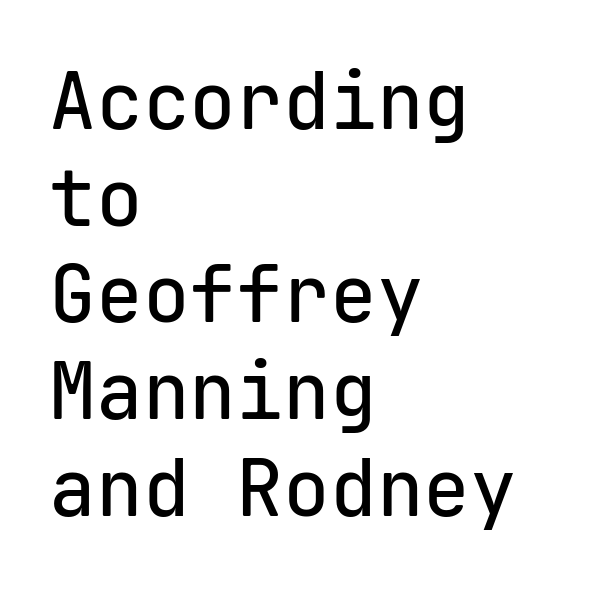
{"serif": "no", "italic": "no", "width": "normal", "stroke_contrast": "low", "x_height": "medium", "monospaced": "yes", "underline": "no", "align": "left", "line_spacing_ratio": 1.24, "letter_spacing": "normal", "letter_spacing_em": 0.0, "glyph_px": 78}
